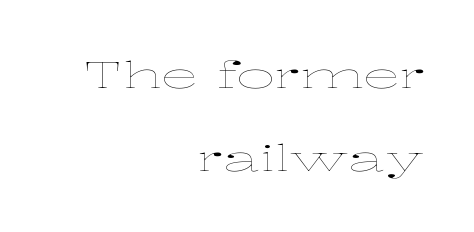
The image shows 37 px thin, wide type, upright; set right-aligned, loose line spacing (2.24x), normal letter spacing, not underlined; low stroke contrast and a medium x-height.
